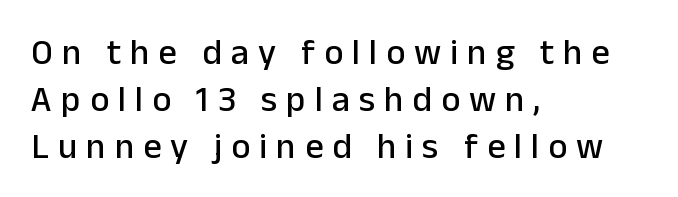
Q: Is the text italic (slanted)? A: No, it is upright.
Q: Is the typeface a serif or a sans-serif typeface? A: Sans-serif.
Q: Is the text underlined? A: No.
Q: How is the paragraph aligned? A: Left-aligned.
Q: Is the spacing between letters normal or unusually wide? A: Unusually wide.
Q: Is the spacing between lines tight, normal or loose? A: Normal.
Q: Width (condensed, normal, or wide)? A: Normal.
Q: Stroke contrast? A: Low.
Q: x-height? A: Medium.
Q: Monospaced? A: No.
